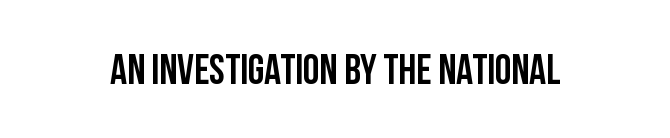
{"serif": "no", "italic": "no", "width": "condensed", "stroke_contrast": "low", "x_height": "large", "monospaced": "no", "underline": "no", "letter_spacing": "normal", "letter_spacing_em": 0.0, "glyph_px": 42}
